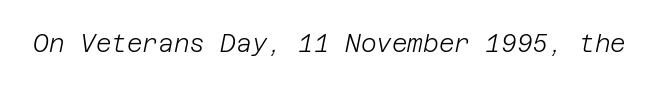
The image shows 24 px text type, italic (leaning right); set normal letter spacing, not underlined.
